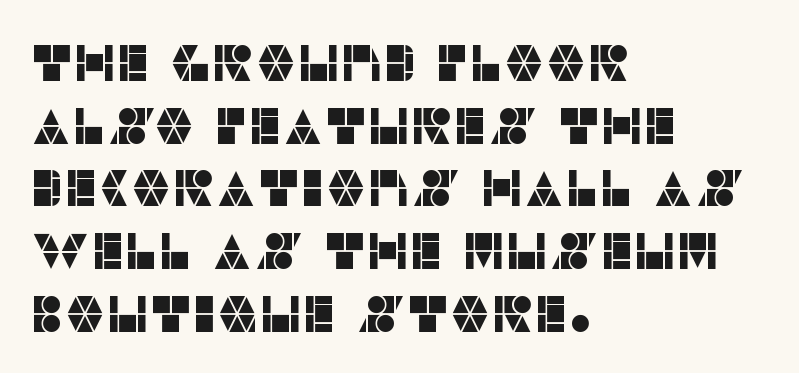
Character widths vary here, with narrow letters taking less room than wide ones. These lines were composed using upright roman letters. Descenders are the only things crossing below the line. One-word summary of the alignment: left.
